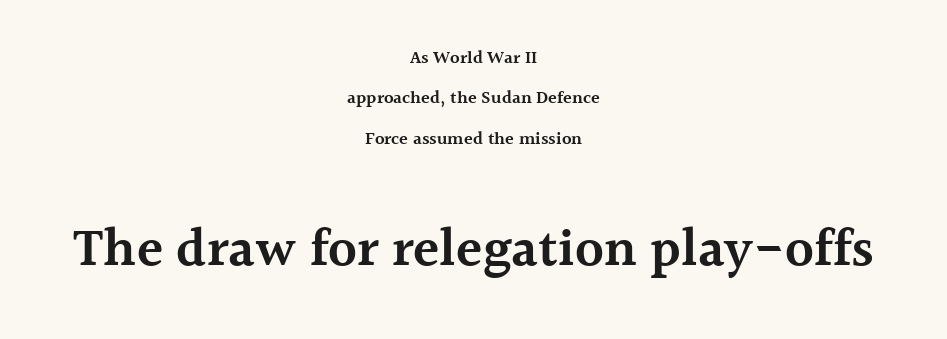
The image shows 54 px semibold serif type, upright; set centered, loose line spacing (2.25x), normal letter spacing, not underlined; the second (bottom) block is 3.0x larger; a medium x-height.
